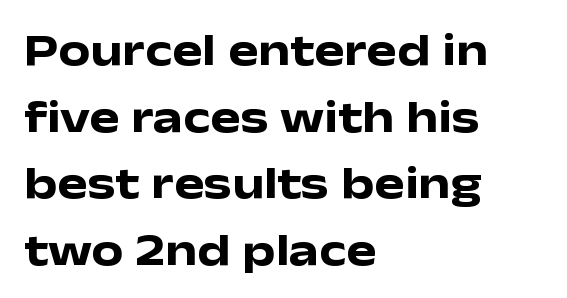
The image shows 45 px heavy, wide sans-serif type, upright; set left-aligned, normal line spacing (1.48x), normal letter spacing, not underlined; low stroke contrast and a medium x-height.
